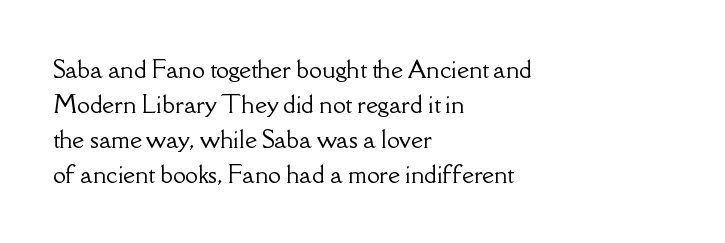
{"italic": "no", "underline": "no", "align": "left", "line_spacing": "normal", "line_spacing_ratio": 1.52, "letter_spacing": "normal", "letter_spacing_em": 0.0, "glyph_px": 23}
